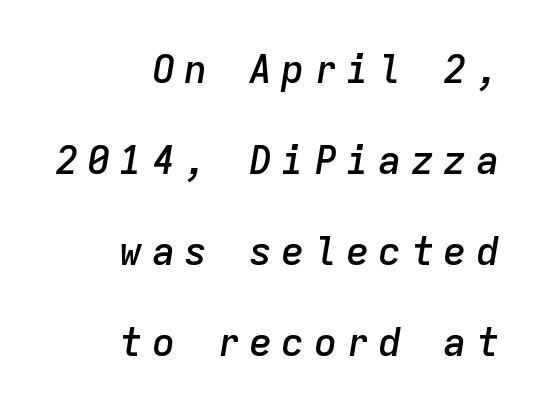
Yep, that's italic — everything's leaning. What stands out about the letter spacing? Its width — letters are far apart. Line endings align vertically; line beginnings do not. The rendering uses typewriter-style spacing with identical character cells. The baseline area is clear. Heft: intermediate — a semibold.
